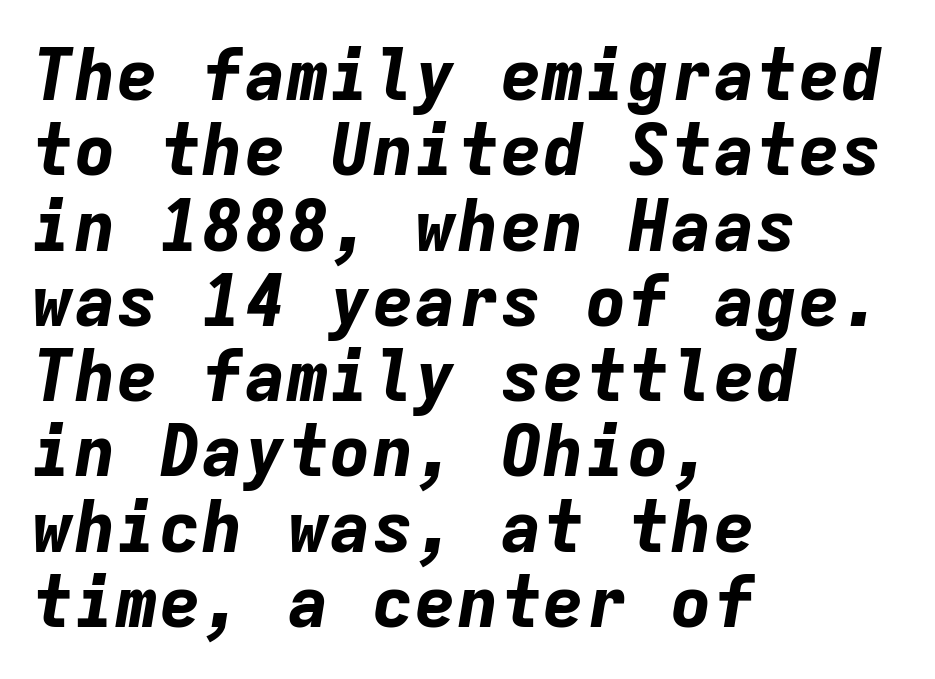
{"italic": "yes", "lean": "right", "slant_degrees": 9, "bold": "yes", "weight": "bold", "width": "normal", "stroke_contrast": "low", "x_height": "medium", "monospaced": "yes", "underline": "no", "align": "left", "line_spacing": "tight", "line_spacing_ratio": 1.06, "letter_spacing": "normal", "letter_spacing_em": 0.0, "glyph_px": 71}
